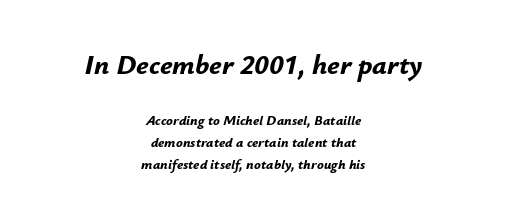
In terms of letterspacing, this is plain default setting. The specimen omits any rule beneath the text block's lines. Is the block centered? Yes — each line is placed symmetrically about the middle. A normal amount of white space separates one row of letters from the next. Here the designer chose a conventional face with non-uniform glyph widths.
